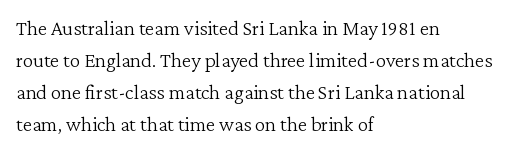
{"italic": "no", "bold": "no", "underline": "no", "align": "left", "line_spacing": "normal", "line_spacing_ratio": 1.53, "letter_spacing": "normal", "letter_spacing_em": 0.0, "glyph_px": 21}
